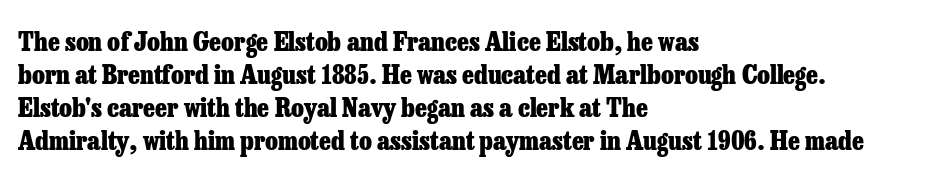
{"italic": "no", "bold": "yes", "underline": "no", "align": "left", "line_spacing": "normal", "line_spacing_ratio": 1.27, "letter_spacing": "normal", "letter_spacing_em": 0.0, "glyph_px": 26}
